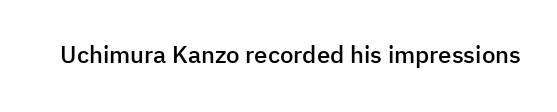
Q: Is the text bold? A: Semi-bold.
Q: Is the text italic (slanted)? A: No, it is upright.
Q: Is the text underlined? A: No.
Q: Is the spacing between letters normal or unusually wide? A: Normal.
